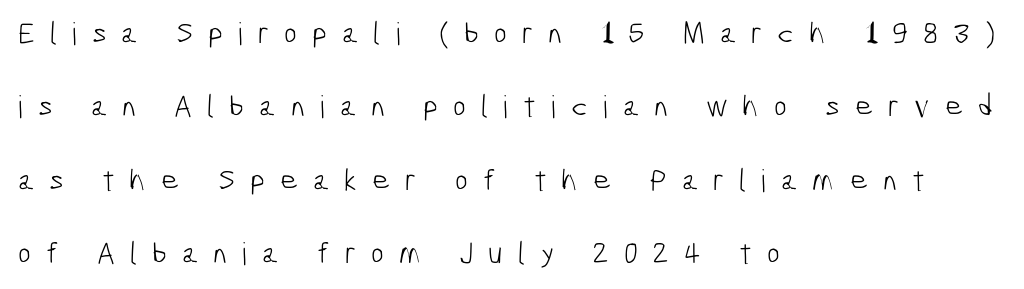
Q: Is the text bold? A: No.
Q: Is the typeface a serif or a sans-serif typeface? A: Sans-serif.
Q: Is the text underlined? A: No.
Q: How is the paragraph aligned? A: Left-aligned.
Q: Is the spacing between letters normal or unusually wide? A: Unusually wide.
Q: Is the spacing between lines tight, normal or loose? A: Loose.
Q: Width (condensed, normal, or wide)? A: Condensed.
Q: Stroke contrast? A: Low.
Q: x-height? A: Medium.
Q: Monospaced? A: No.
